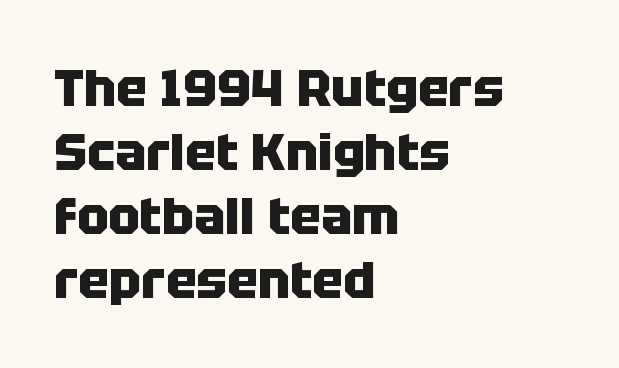
The letters stand straight up with perfectly vertical stems. The face used here has the dense, thick strokes of a bold. The gaps between neighbouring characters are ordinary and unremarkable. If you drew a ruler down the left edge, every line would touch it. Looks like regular typesetting: each glyph gets only the width it needs. The glyphs are unaccompanied by any horizontal stroke below them.
